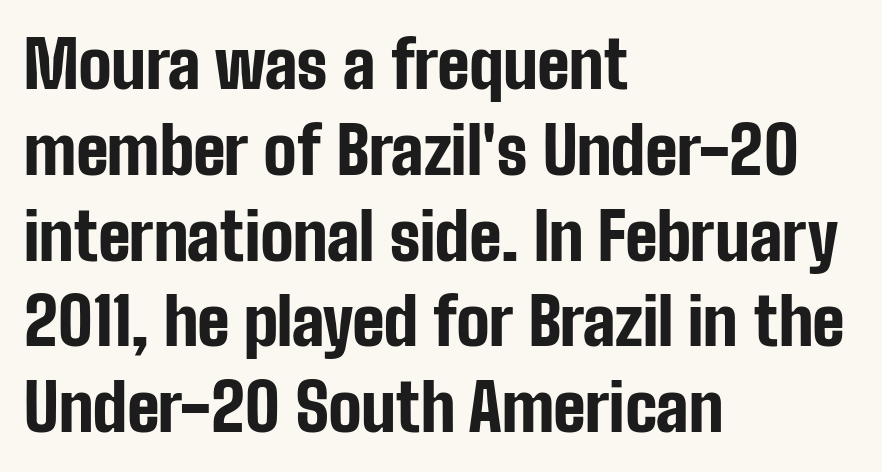
The image shows 66 px bold, condensed sans-serif type, upright; set left-aligned, normal line spacing (1.3x), normal letter spacing, not underlined; low stroke contrast and a medium x-height.
